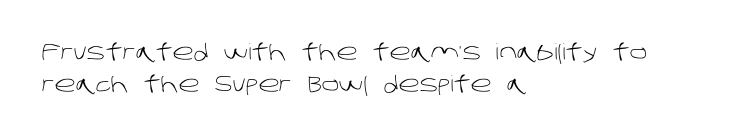
Q: Is the text bold? A: No.
Q: Is the text underlined? A: No.
Q: How is the paragraph aligned? A: Left-aligned.
Q: Is the spacing between letters normal or unusually wide? A: Normal.
Q: Is the spacing between lines tight, normal or loose? A: Normal.
